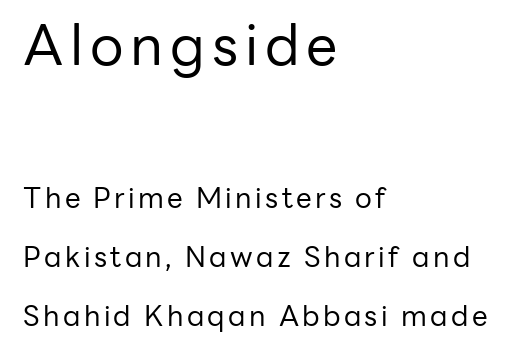
This is the regular roman posture of the typeface. Nobody drew a line under any word here. Regarding serifs, this sample does without them. The letters advance in unequal steps, a hallmark of proportional type. The face used here appears at its bigger size in the upper chunk.
